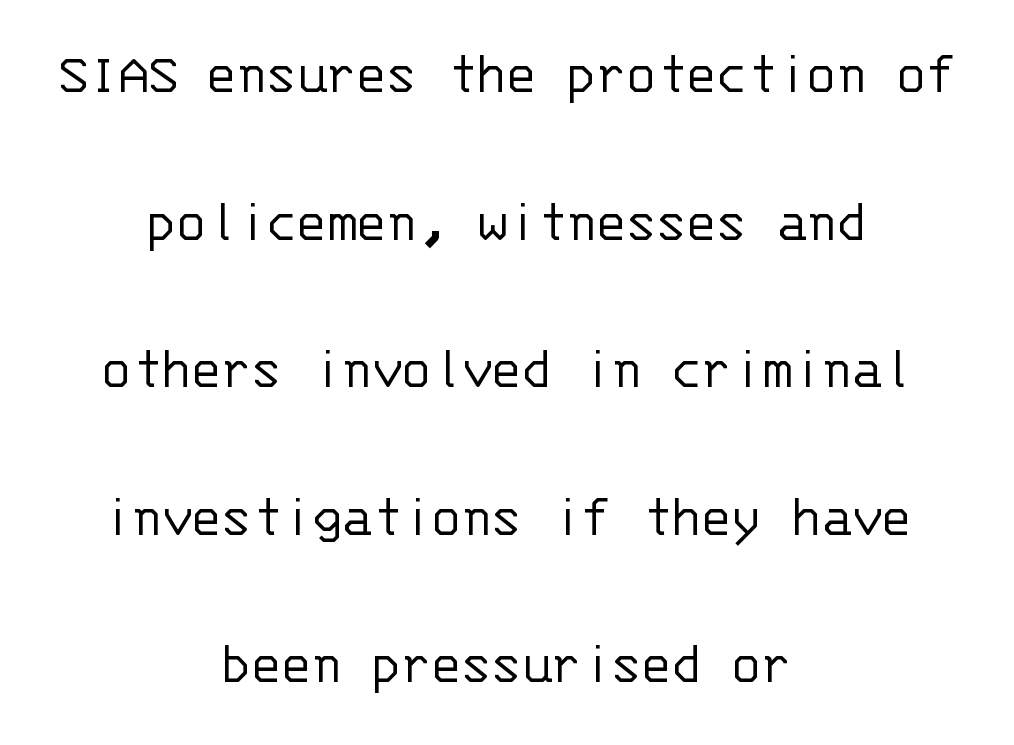
{"serif": "no", "italic": "no", "bold": "no", "weight": "light", "width": "normal", "stroke_contrast": "low", "x_height": "large", "monospaced": "yes", "underline": "no", "align": "center", "line_spacing": "loose", "line_spacing_ratio": 2.42, "letter_spacing": "normal", "letter_spacing_em": 0.0, "glyph_px": 61}
